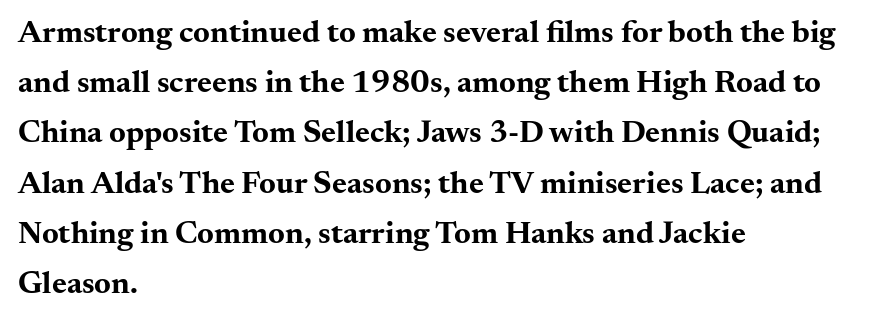
The image shows 32 px bold, wide serif type, upright; set left-aligned, normal line spacing (1.57x), normal letter spacing, not underlined; medium stroke contrast and a small x-height.
